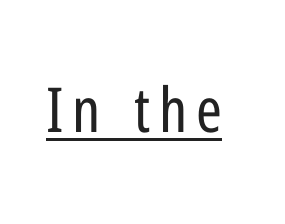
{"serif": "no", "italic": "no", "bold": "no", "weight": "regular", "width": "condensed", "stroke_contrast": "low", "x_height": "medium", "monospaced": "no", "underline": "yes", "glyph_px": 62}
